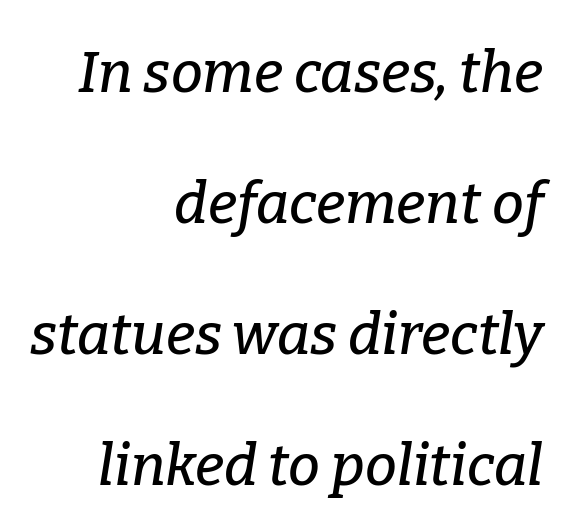
Each word holds together tightly as a unit, with standard inter-letter gaps. Short and long lines alike share a common ending point at right. Do the characters align in a grid? No, the font is proportional. The rendering uses a large line-height, opening up the rows. There's an unmistakable incline to the writing here.
